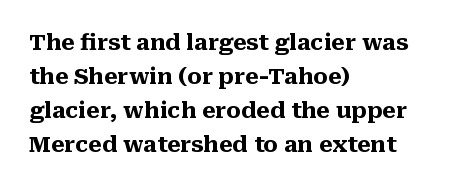
{"italic": "no", "bold": "yes", "underline": "no", "align": "left", "line_spacing": "normal", "line_spacing_ratio": 1.55, "letter_spacing": "normal", "letter_spacing_em": 0.0, "glyph_px": 22}
